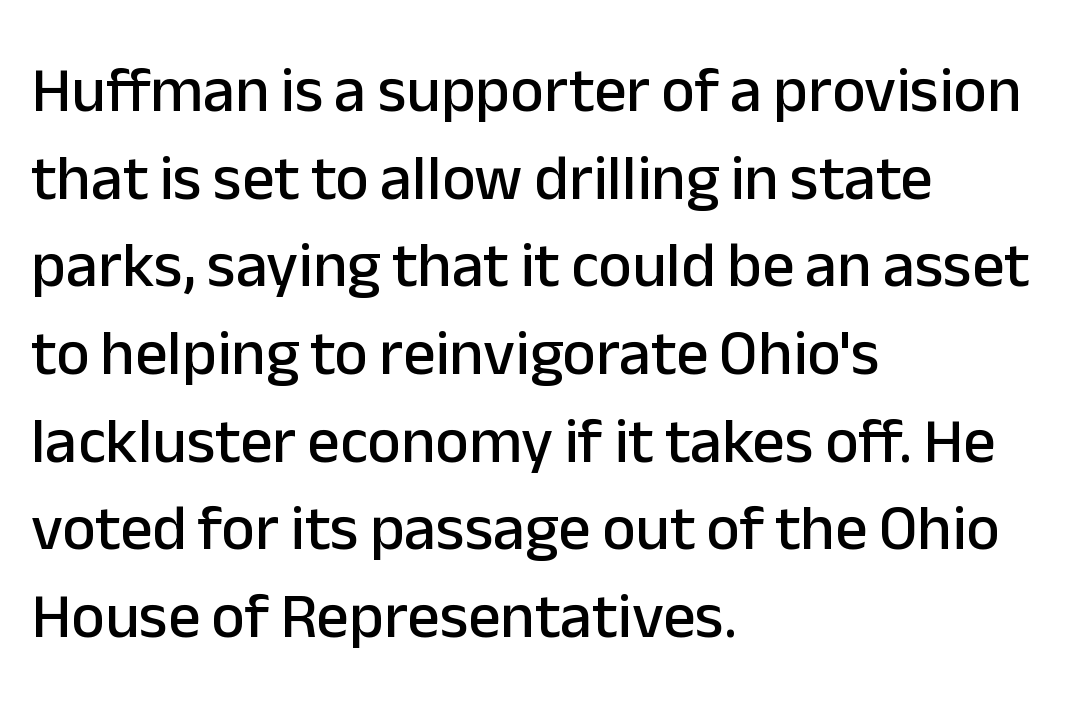
The image shows 64 px sans-serif type, upright; set left-aligned, normal line spacing (1.37x), normal letter spacing, not underlined; low stroke contrast and a medium x-height.
